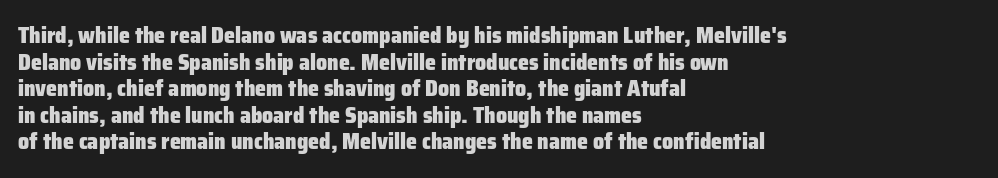
Which margin do the lines hug? The left one — the right edge is uneven. Weight check: bold — yes, fully. Tracking here is standard; glyphs follow each other at the usual distance. Unlike italic type, these characters show no tilt at all. Just letters on the line, the space beneath them empty.
